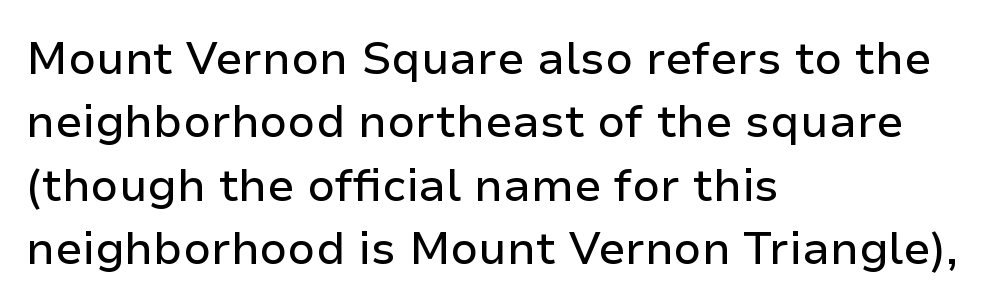
{"serif": "no", "italic": "no", "width": "normal", "stroke_contrast": "low", "x_height": "medium", "monospaced": "no", "underline": "no", "align": "left", "line_spacing": "normal", "line_spacing_ratio": 1.41, "letter_spacing": "normal", "letter_spacing_em": 0.0, "glyph_px": 45}
